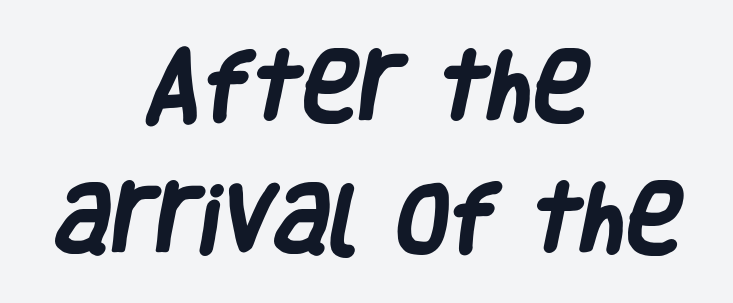
The image shows 77 px heavy, condensed sans-serif type; set centered, line spacing 1.72x, normal letter spacing, not underlined; low stroke contrast and a large x-height.
